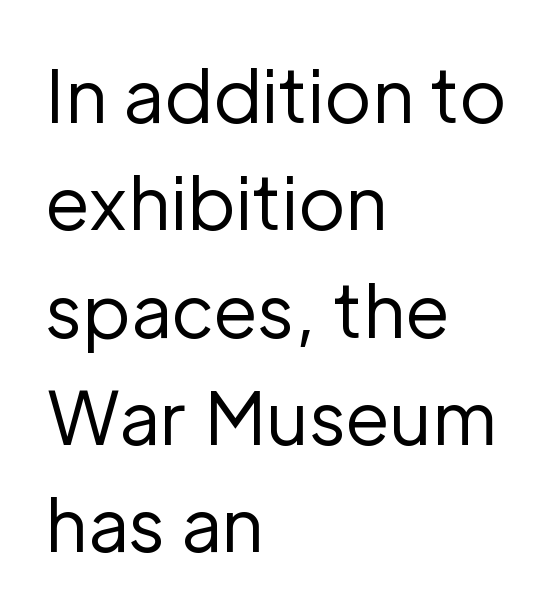
{"serif": "no", "italic": "no", "bold": "no", "weight": "regular", "width": "normal", "stroke_contrast": "low", "x_height": "medium", "monospaced": "no", "underline": "no", "align": "left", "line_spacing": "normal", "line_spacing_ratio": 1.49, "letter_spacing": "normal", "letter_spacing_em": 0.0, "glyph_px": 72}
